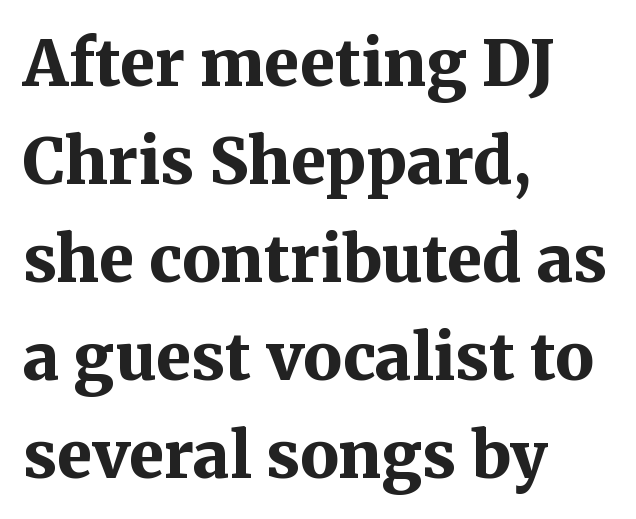
{"serif": "yes", "italic": "no", "bold": "yes", "weight": "bold", "width": "normal", "stroke_contrast": "medium", "x_height": "medium", "monospaced": "no", "underline": "no", "align": "left", "line_spacing": "normal", "line_spacing_ratio": 1.53, "letter_spacing": "normal", "letter_spacing_em": 0.0, "glyph_px": 64}
